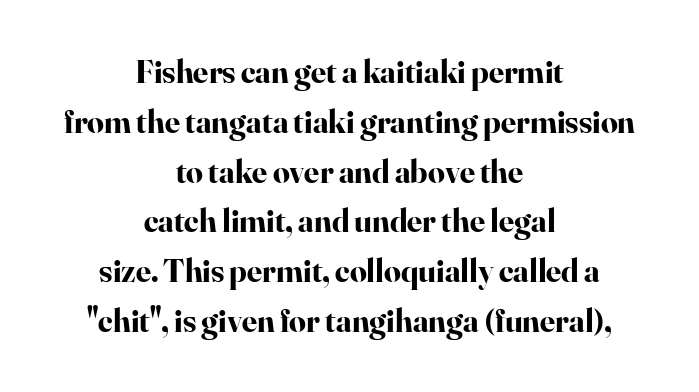
{"serif": "yes", "italic": "no", "bold": "yes", "weight": "bold", "width": "normal", "stroke_contrast": "high", "x_height": "small", "monospaced": "no", "underline": "no", "align": "center", "line_spacing": "normal", "line_spacing_ratio": 1.51, "letter_spacing": "normal", "letter_spacing_em": 0.0, "glyph_px": 33}
